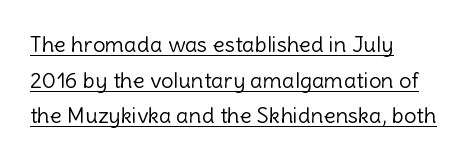
Q: Is the text bold? A: No.
Q: Is the text italic (slanted)? A: No, it is upright.
Q: Is the text underlined? A: Yes.
Q: How is the paragraph aligned? A: Left-aligned.
Q: Is the spacing between letters normal or unusually wide? A: Normal.
Q: Is the spacing between lines tight, normal or loose? A: Normal.
